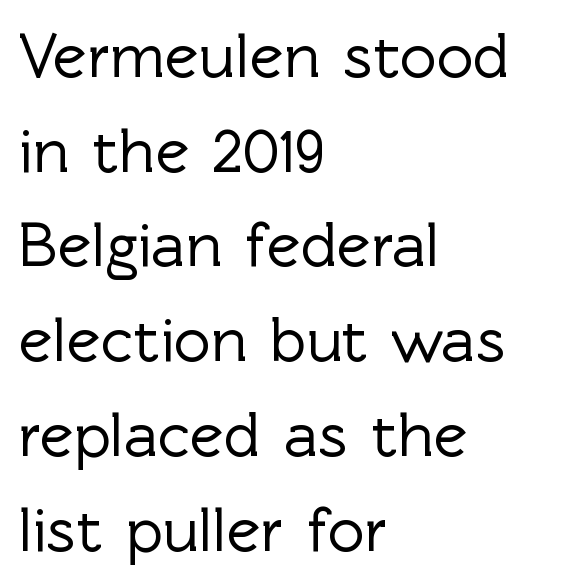
You can tell from the bare stems that sans-serif type was used. The strip under each line holds only bare page. Successive baselines arrive at the customary interval. Posture: vertical. The letters sit at their default tracking, neither squeezed nor spread. The ragged edge is on the right, which tells us the setting is flush left.
